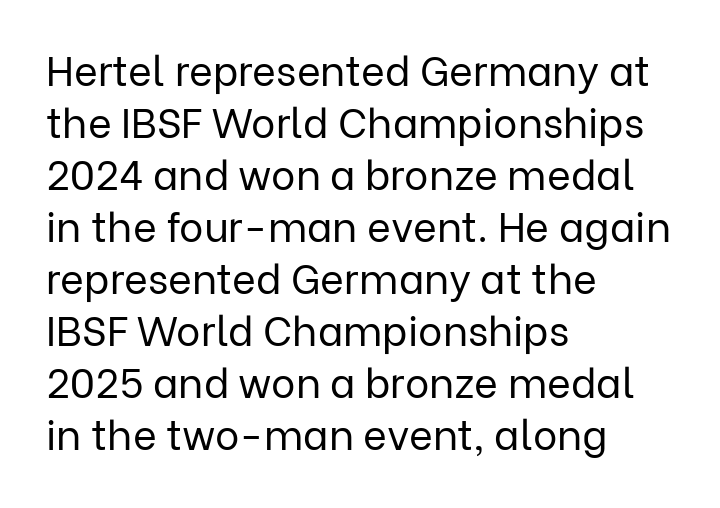
{"serif": "no", "italic": "no", "bold": "no", "weight": "regular", "width": "normal", "stroke_contrast": "low", "x_height": "medium", "monospaced": "no", "underline": "no", "align": "left", "line_spacing": "normal", "line_spacing_ratio": 1.27, "letter_spacing": "normal", "letter_spacing_em": 0.0, "glyph_px": 41}
